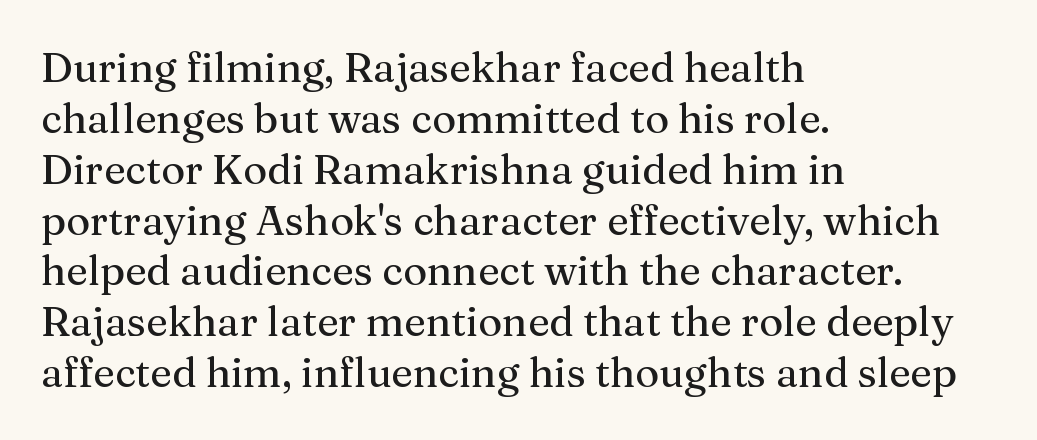
{"serif": "yes", "italic": "no", "width": "normal", "stroke_contrast": "medium", "x_height": "medium", "monospaced": "no", "underline": "no", "align": "left", "line_spacing_ratio": 1.24, "letter_spacing": "normal", "letter_spacing_em": 0.0, "glyph_px": 41}
